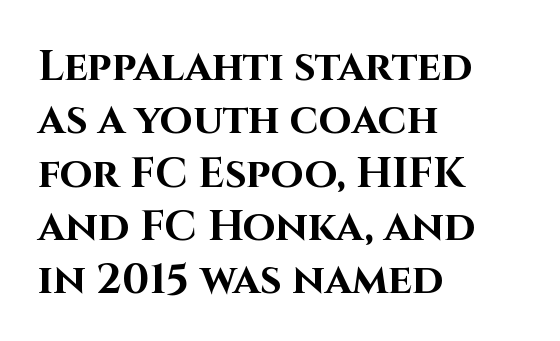
{"serif": "no", "italic": "no", "bold": "yes", "weight": "bold", "width": "normal", "stroke_contrast": "high", "x_height": "large", "monospaced": "no", "underline": "no", "align": "left", "line_spacing": "normal", "line_spacing_ratio": 1.27, "letter_spacing": "normal", "letter_spacing_em": 0.0, "glyph_px": 42}
